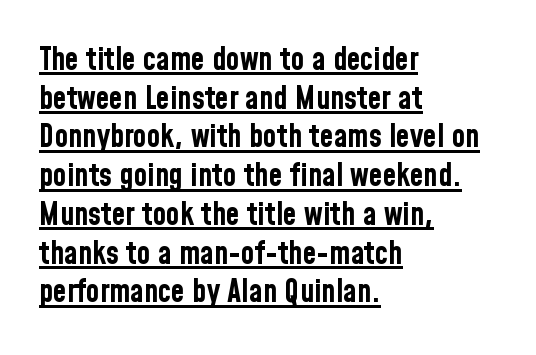
Q: Is the text bold? A: Yes.
Q: Is the text italic (slanted)? A: No, it is upright.
Q: Is the typeface a serif or a sans-serif typeface? A: Sans-serif.
Q: Is the text underlined? A: Yes.
Q: How is the paragraph aligned? A: Left-aligned.
Q: Is the spacing between letters normal or unusually wide? A: Normal.
Q: Is the spacing between lines tight, normal or loose? A: Normal.
Q: Width (condensed, normal, or wide)? A: Condensed.
Q: Stroke contrast? A: Low.
Q: x-height? A: Medium.
Q: Monospaced? A: No.
